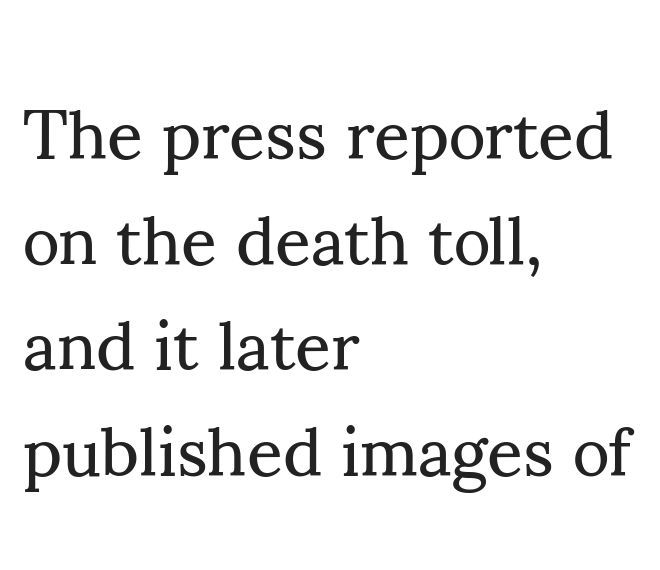
Q: Is the text bold? A: No.
Q: Is the text italic (slanted)? A: No, it is upright.
Q: Is the typeface a serif or a sans-serif typeface? A: Serif.
Q: Is the text underlined? A: No.
Q: How is the paragraph aligned? A: Left-aligned.
Q: Is the spacing between letters normal or unusually wide? A: Normal.
Q: Is the spacing between lines tight, normal or loose? A: Normal.
Q: Width (condensed, normal, or wide)? A: Normal.
Q: Stroke contrast? A: Medium.
Q: x-height? A: Small.
Q: Monospaced? A: No.
